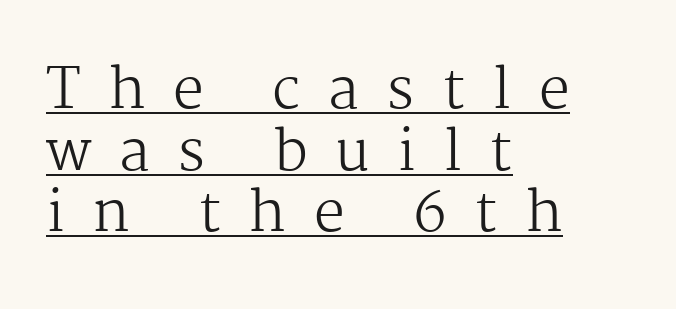
The rendering uses natural spacing where letterforms have individual widths. Caption: expanded tracking, letters set apart. Descenders here cross a horizontal rule under the line. Note: serifs present on the glyphs. The typesetting does not lean heavy: it is not bold. Left-aligned paragraph, ragged on the right.
